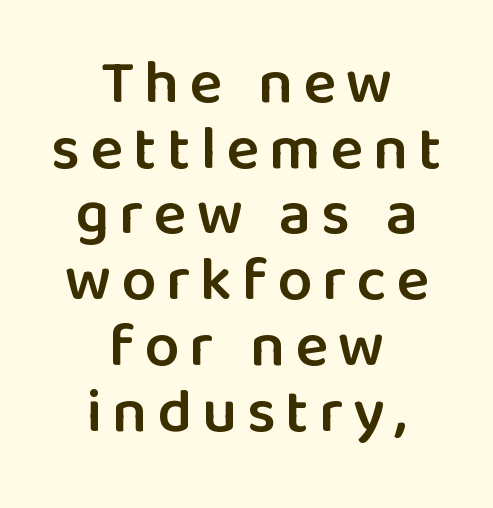
Typesetter's note: demi weight, one step under bold. Horizontal alignment here is central, giving a formal, balanced look. Type without underlining. The type sits square on the baseline with zero lean.
